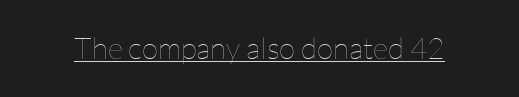
Rendered with straight, roman letterforms. What stands out about the letter spacing? Nothing — it is the standard amount. A light-to-regular cut is what we see here. A typesetter would call this proportional, since set widths differ per character.
